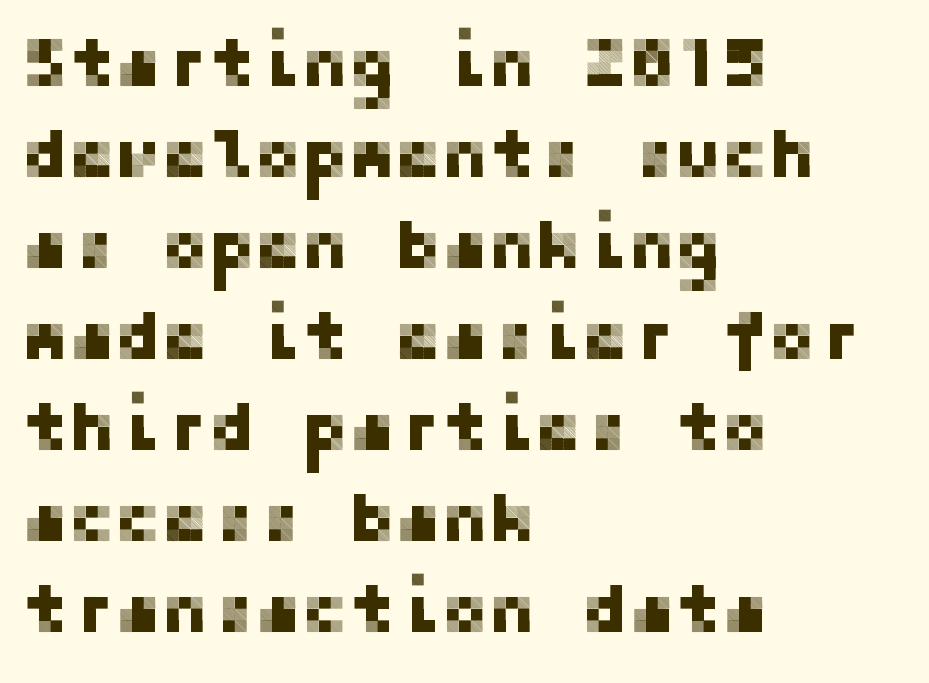
The image shows 70 px sans-serif type, upright; set left-aligned, normal line spacing (1.3x), normal letter spacing, not underlined; low stroke contrast and a medium x-height.
